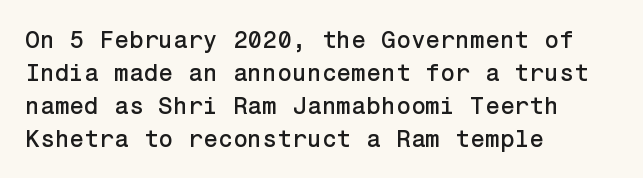
The image shows 24 px text type, upright; set left-aligned, normal line spacing (1.37x), normal letter spacing, not underlined.
